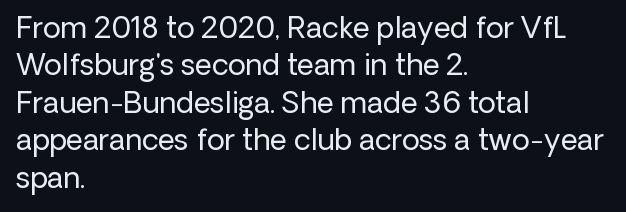
Are there feet on the stems? There aren't — it's a sans. The gap between lines stays unmarked. Does the lettering tilt? It doesn't — this is upright. Each letter keeps its own natural width here, so spacing adapts to shape. How are the letters spaced? Ordinarily, with no added tracking. The compositor pushed each line to the left boundary.
